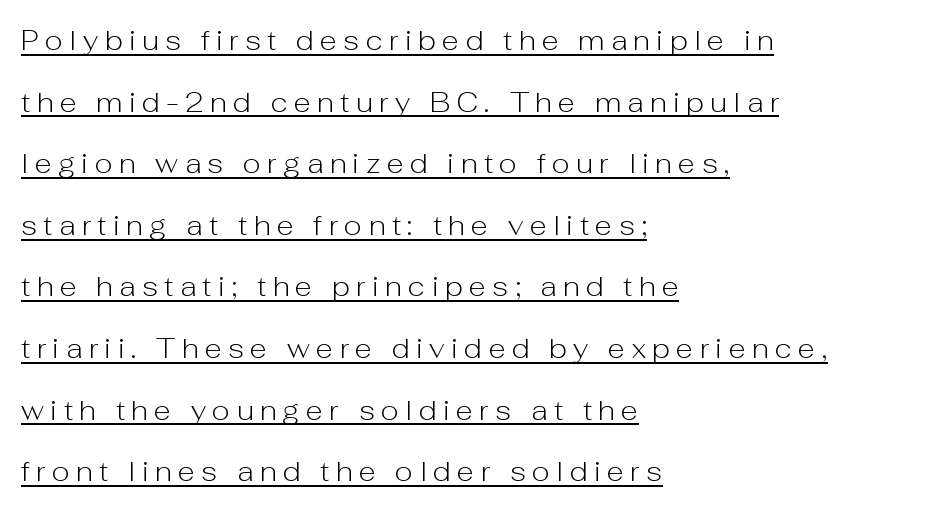
Q: Is the text bold? A: No.
Q: Is the text italic (slanted)? A: No, it is upright.
Q: Is the typeface a serif or a sans-serif typeface? A: Sans-serif.
Q: Is the text underlined? A: Yes.
Q: How is the paragraph aligned? A: Left-aligned.
Q: Is the spacing between letters normal or unusually wide? A: Unusually wide.
Q: Is the spacing between lines tight, normal or loose? A: Loose.
Q: Width (condensed, normal, or wide)? A: Normal.
Q: Stroke contrast? A: Low.
Q: x-height? A: Medium.
Q: Monospaced? A: No.
